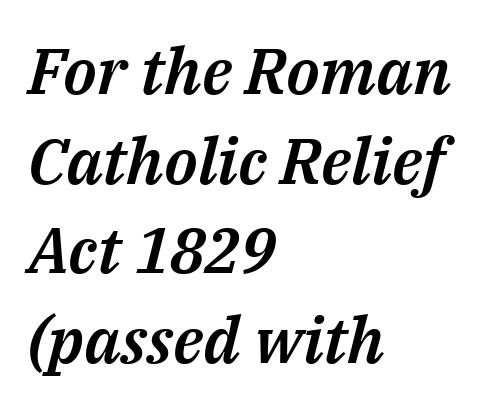
The typography opts for an oblique posture over an upright one. In terms of leading, this rendering sits right in the middle. Do the characters align in a grid? No, the font is proportional. The face used here is rendered with its standard letterfit. The rag falls on the right side of this text block. The string is rendered with underlining switched off.
